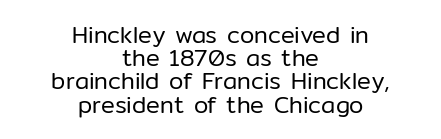
Posture: upright roman. Unmarked baselines from the first word to the last. Students, observe: this is what under-led, compact text looks like. Leftover space on each line is divided equally before and after the words.
